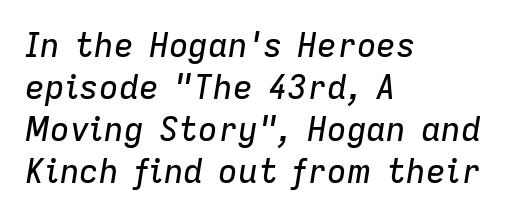
Q: Is the text italic (slanted)? A: Yes, it leans right by about 9 degrees.
Q: Is the text underlined? A: No.
Q: How is the paragraph aligned? A: Left-aligned.
Q: Is the spacing between letters normal or unusually wide? A: Normal.
Q: Is the spacing between lines tight, normal or loose? A: Normal.
Q: Width (condensed, normal, or wide)? A: Normal.
Q: Stroke contrast? A: Low.
Q: x-height? A: Medium.
Q: Monospaced? A: No.
